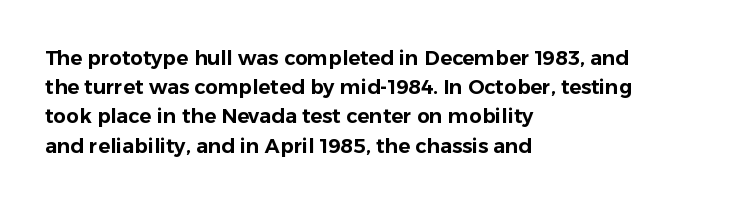
The image shows 20 px text type, upright; set left-aligned, normal line spacing (1.46x), normal letter spacing, not underlined.
